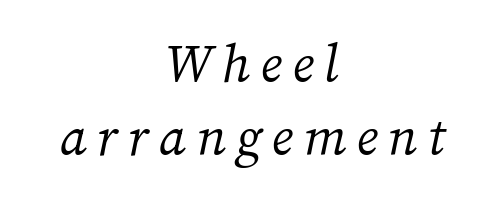
Q: Is the text bold? A: No.
Q: Is the text underlined? A: No.
Q: How is the paragraph aligned? A: Centered.
Q: Is the spacing between lines tight, normal or loose? A: Normal.
Q: Width (condensed, normal, or wide)? A: Normal.
Q: Stroke contrast? A: Medium.
Q: x-height? A: Medium.
Q: Monospaced? A: No.
